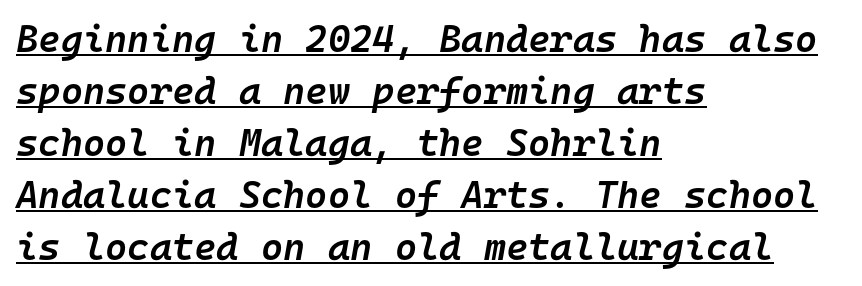
These lines stack with their left ends in a neat column. Students, observe the line beneath the letters — that is underlining. The whole block is typeset with a tilt. In terms of weight, the rendering is demibold, just under bold.
